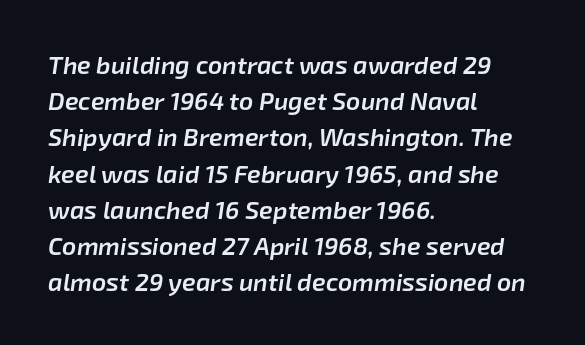
How would I describe the line gaps? Plain and ordinary. The strokes are fattened partway — semibold, not bold. The whole block is typeset with a tilt. The rag falls on the right side of this text block. Tracking value appears to be zero — textbook default spacing. Plain, unruled lines of type.
